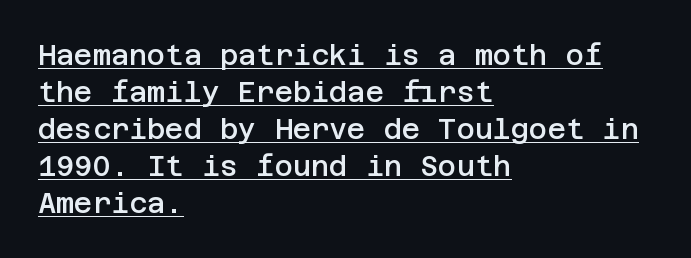
{"serif": "no", "italic": "no", "bold": "semi", "weight": "semibold", "width": "normal", "stroke_contrast": "low", "x_height": "large", "underline": "yes", "align": "left", "line_spacing": "normal", "line_spacing_ratio": 1.32, "letter_spacing": "normal", "letter_spacing_em": 0.0, "glyph_px": 28}
